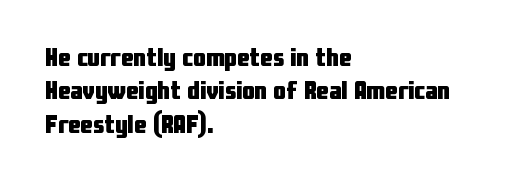
The image shows 25 px bold type, upright; set left-aligned, normal line spacing (1.34x), normal letter spacing, not underlined.
